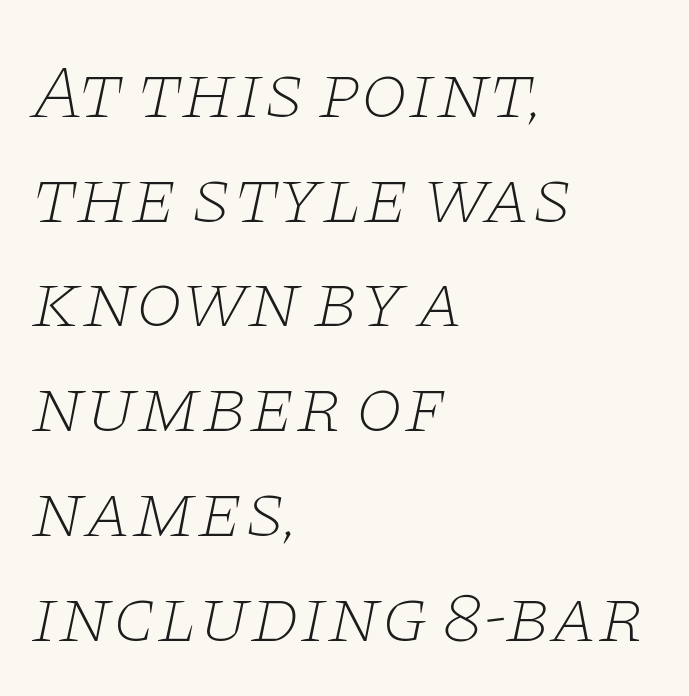
{"serif": "yes", "italic": "yes", "lean": "right", "slant_degrees": 11, "bold": "no", "weight": "thin", "width": "wide", "stroke_contrast": "low", "x_height": "large", "monospaced": "no", "underline": "no", "align": "left", "line_spacing": "normal", "line_spacing_ratio": 1.36, "letter_spacing": "normal", "letter_spacing_em": 0.0, "glyph_px": 77}
